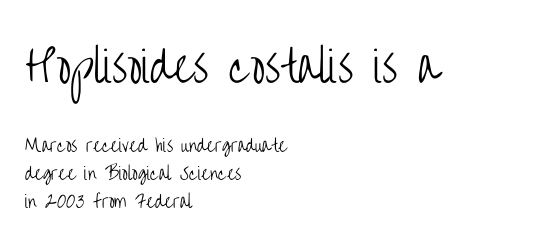
The image shows 42 px light, condensed sans-serif type, upright; set left-aligned, normal line spacing (1.65x), normal letter spacing, not underlined; the first (top) block is 2.47x larger; low stroke contrast and a large x-height.
